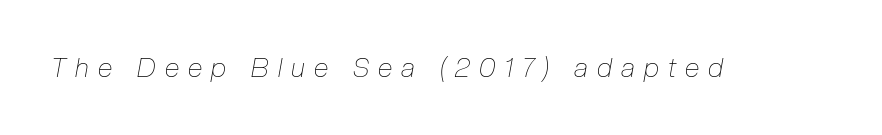
Unbolded letterforms with no extra heft. The tracking reads as deliberately expanded to a designer's eye. The space directly below the letters is spotless. The letters are slanted; this is an italic face.
